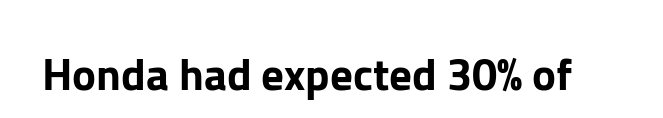
{"serif": "no", "italic": "no", "width": "normal", "stroke_contrast": "low", "x_height": "medium", "monospaced": "no", "underline": "no", "letter_spacing": "normal", "letter_spacing_em": 0.0, "glyph_px": 45}
